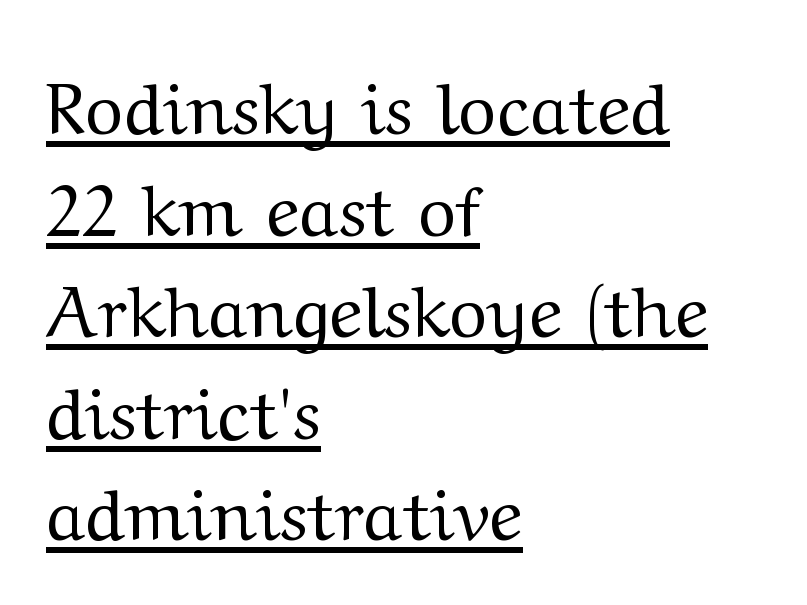
{"serif": "yes", "italic": "no", "bold": "no", "weight": "regular", "width": "wide", "stroke_contrast": "medium", "x_height": "medium", "monospaced": "no", "underline": "yes", "align": "left", "line_spacing": "normal", "line_spacing_ratio": 1.41, "letter_spacing": "normal", "letter_spacing_em": 0.0, "glyph_px": 72}
